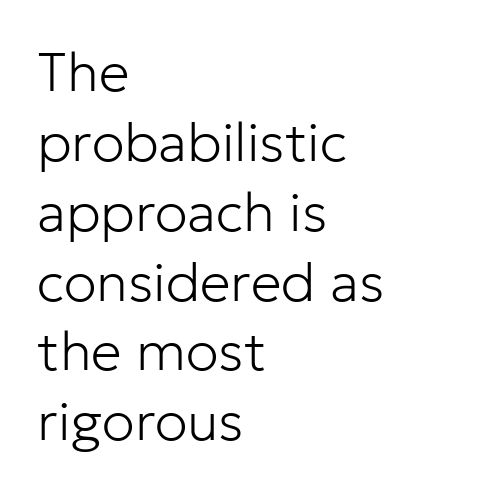
The image shows 55 px light sans-serif type, upright; set left-aligned, normal line spacing (1.27x), normal letter spacing, not underlined; low stroke contrast and a medium x-height.
